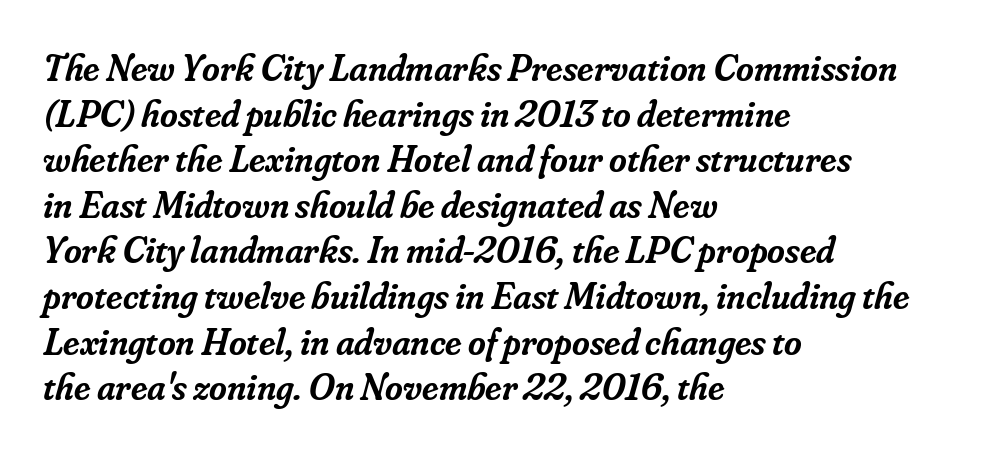
The image shows 38 px semibold serif type, italic (leaning right); set left-aligned, line spacing 1.2x, normal letter spacing, not underlined; low stroke contrast and a small x-height.
